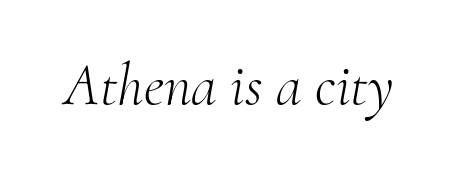
The image shows 59 px light serif type, italic (leaning right); set normal letter spacing, not underlined; medium stroke contrast and a small x-height.
